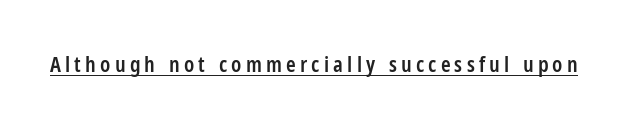
The image shows 22 px text type, upright; set underlined.
